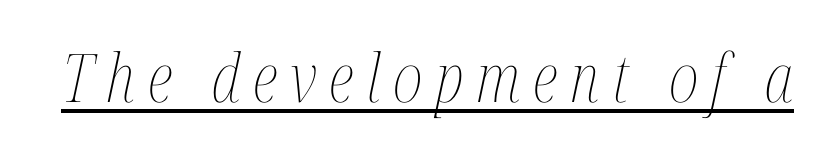
These characters rest on top of a visible drawn line. Letters have the restrained weight of plain body copy at most. You could not count columns in this text — the font is proportionally spaced. It's the slanting kind of type.
